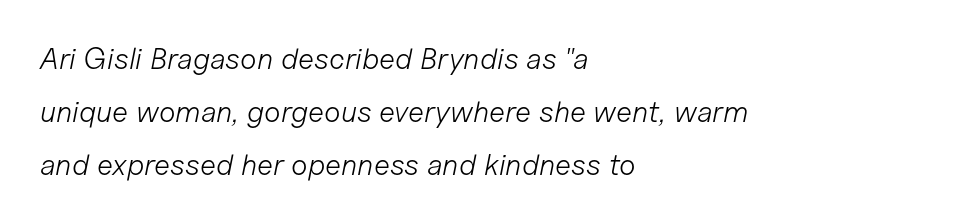
The image shows 30 px light type, italic (leaning right); set left-aligned, line spacing 1.77x, normal letter spacing, not underlined; low stroke contrast and a medium x-height.
